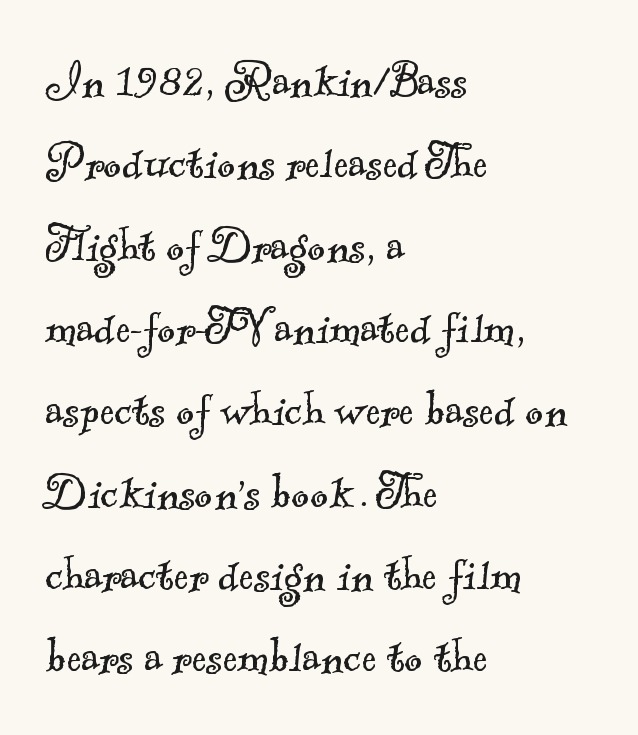
{"serif": "yes", "bold": "no", "weight": "light", "width": "normal", "x_height": "small", "monospaced": "no", "underline": "no", "align": "left", "line_spacing": "normal", "line_spacing_ratio": 1.47, "letter_spacing": "normal", "letter_spacing_em": 0.0, "glyph_px": 56}
